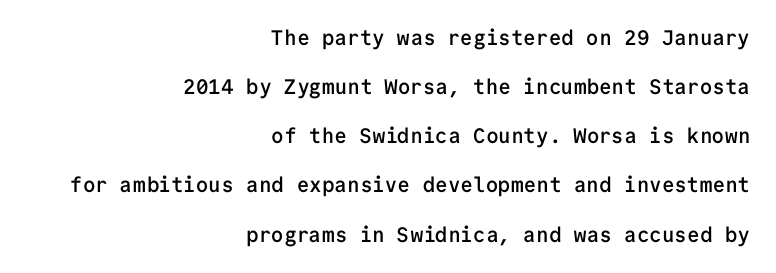
Q: Is the text bold? A: Semi-bold.
Q: Is the text italic (slanted)? A: No, it is upright.
Q: Is the text underlined? A: No.
Q: How is the paragraph aligned? A: Right-aligned.
Q: Is the spacing between letters normal or unusually wide? A: Normal.
Q: Is the spacing between lines tight, normal or loose? A: Loose.
